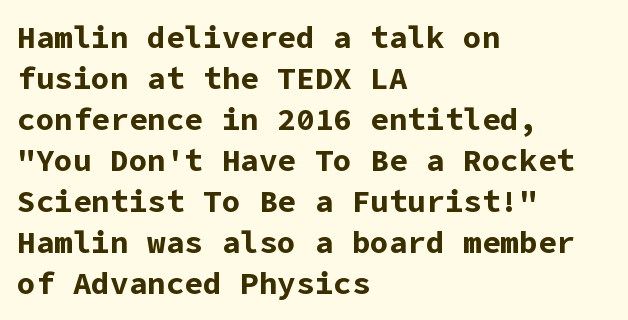
Q: Is the text bold? A: Yes.
Q: Is the text italic (slanted)? A: No, it is upright.
Q: Is the typeface a serif or a sans-serif typeface? A: Sans-serif.
Q: Is the text underlined? A: No.
Q: How is the paragraph aligned? A: Left-aligned.
Q: Is the spacing between letters normal or unusually wide? A: Normal.
Q: Is the spacing between lines tight, normal or loose? A: Normal.
Q: Width (condensed, normal, or wide)? A: Normal.
Q: Stroke contrast? A: Low.
Q: x-height? A: Medium.
